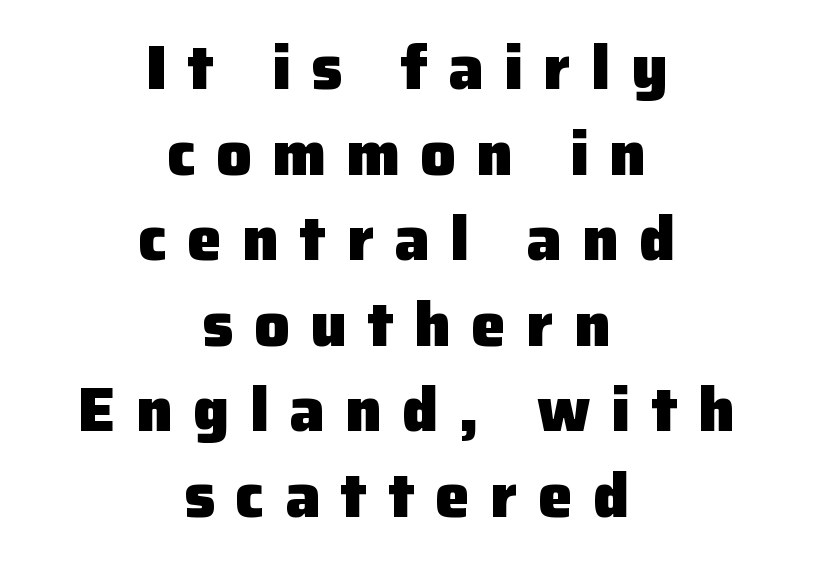
This rendering widens character spacing well past its baseline value. No feet cap the strokes, marking this as sans-serif type. Notice how the passage keeps no hard edge, just a central spine. Clear beneath every line of the passage.
